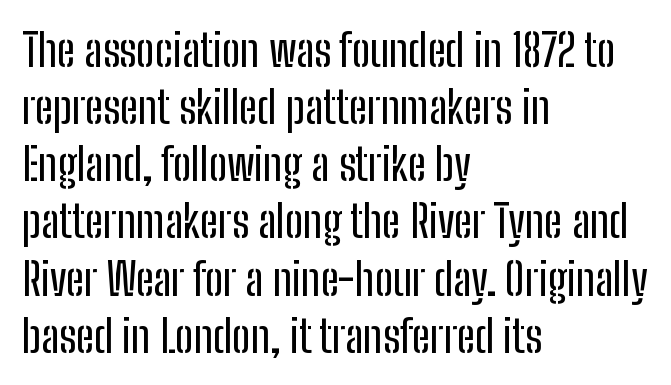
{"serif": "no", "italic": "no", "width": "condensed", "stroke_contrast": "low", "x_height": "medium", "monospaced": "no", "underline": "no", "align": "left", "line_spacing": "normal", "line_spacing_ratio": 1.27, "letter_spacing": "normal", "letter_spacing_em": 0.0, "glyph_px": 45}
